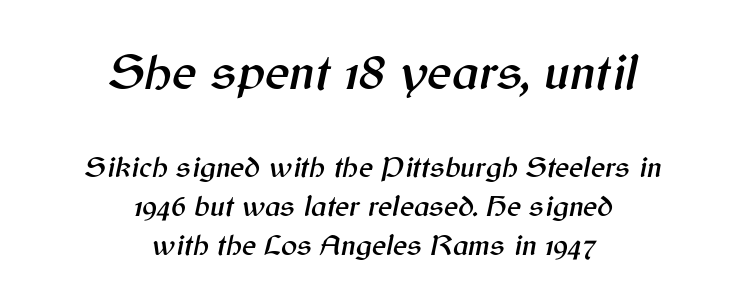
The image shows 52 px text type, italic (leaning right); set centered, normal line spacing (1.3x), normal letter spacing, not underlined; the first (top) block is 1.73x larger; medium stroke contrast and a medium x-height.
